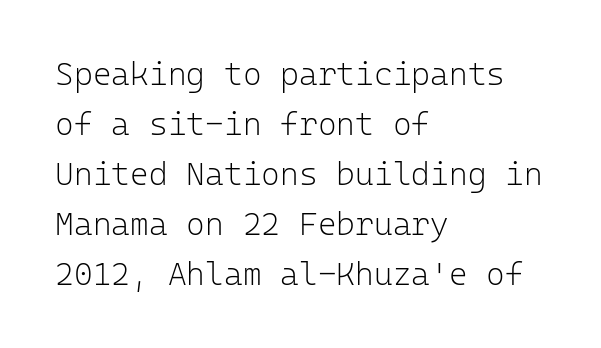
The strip under each line holds only bare page. Ordinary non-slanted type is in use. Weight: in the light-to-regular range. The letters march in equal steps, a hallmark of fixed-pitch type. Between one letter and the next there's only the usual sliver of space. Evenly set lines give the paragraph a standard silhouette.
